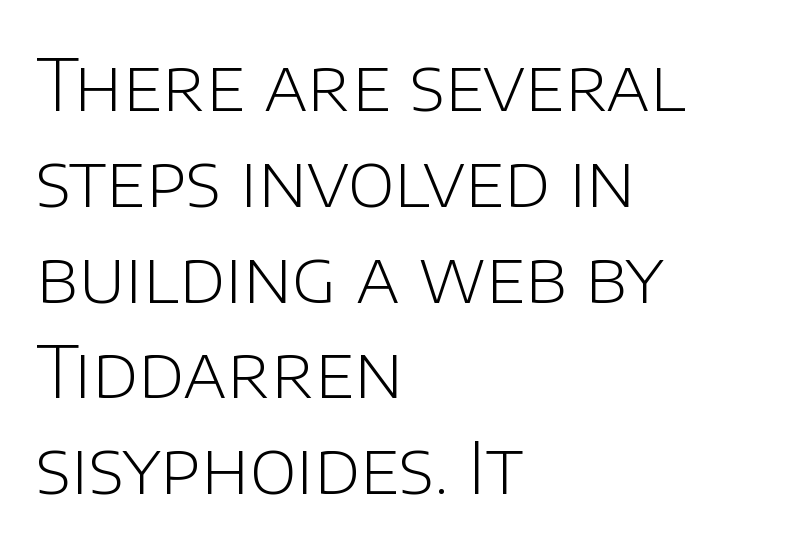
How would I describe the line gaps? Plain and ordinary. The letters advance in unequal steps, a hallmark of proportional type. A student would call this left alignment; a typographer would say flush left, rag right. In terms of letterspacing, this is plain default setting. Style check: upright. Words float on clear page, feet unadorned.
